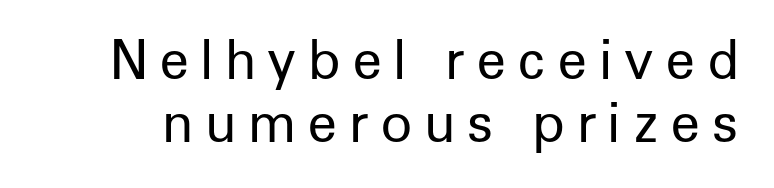
Q: Is the text bold? A: No.
Q: Is the text italic (slanted)? A: No, it is upright.
Q: Is the typeface a serif or a sans-serif typeface? A: Sans-serif.
Q: Is the text underlined? A: No.
Q: Is the spacing between letters normal or unusually wide? A: Unusually wide.
Q: Width (condensed, normal, or wide)? A: Normal.
Q: Stroke contrast? A: Low.
Q: x-height? A: Medium.
Q: Monospaced? A: No.
